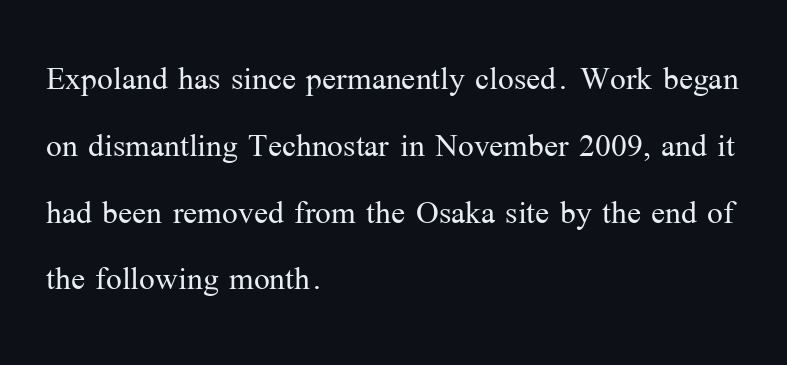
The image shows 42 px light serif type, upright; set left-aligned, normal line spacing (1.59x), normal letter spacing, not underlined; medium stroke contrast and a medium x-height.
